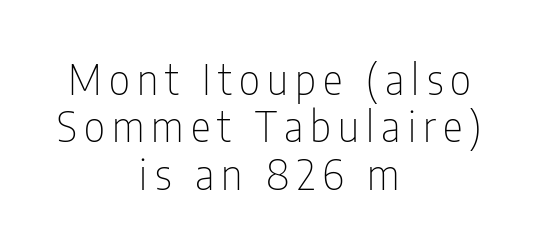
Q: Is the text bold? A: No.
Q: Is the text italic (slanted)? A: No, it is upright.
Q: Is the typeface a serif or a sans-serif typeface? A: Sans-serif.
Q: Is the text underlined? A: No.
Q: How is the paragraph aligned? A: Centered.
Q: Is the spacing between lines tight, normal or loose? A: Tight.
Q: Width (condensed, normal, or wide)? A: Condensed.
Q: Stroke contrast? A: Low.
Q: x-height? A: Medium.
Q: Monospaced? A: No.
